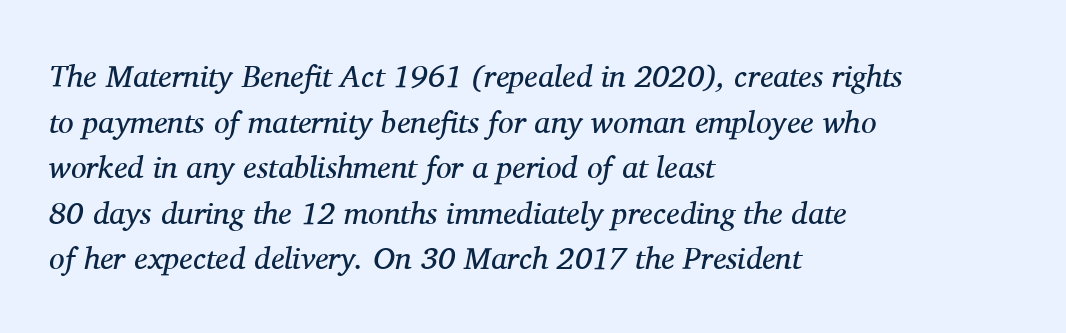
The image shows 31 px regular-weight serif type, italic (leaning right); set left-aligned, normal line spacing (1.47x), normal letter spacing, not underlined; medium stroke contrast and a medium x-height.
